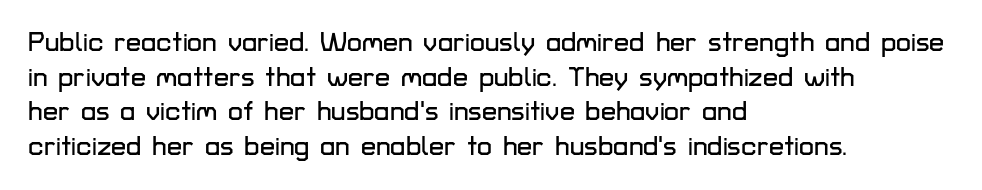
You could call the tracking neutral — neither tight nor loose. Interline gaps are of average width in this sample. The zone under the glyphs is completely vacant. A classic flush-left, rag-right setting is used for this passage. Style check: upright.
